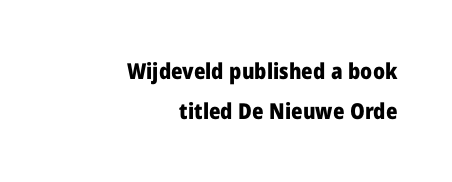
The image shows 22 px bold type, upright; set right-aligned, line spacing 1.83x, normal letter spacing, not underlined.
